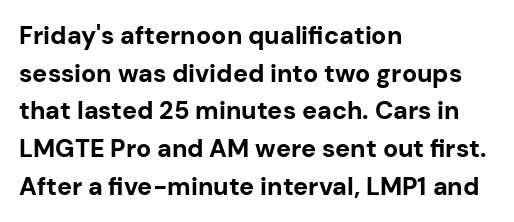
Students, note that the glyphs here touch the page at normal intervals. The vertical gap from one line to the next is medium. The lettering stays uniformly vertical, giving the passage a roman look. The lines are quadded left. Heft: maximum for text — a bold. Type without underlining.
